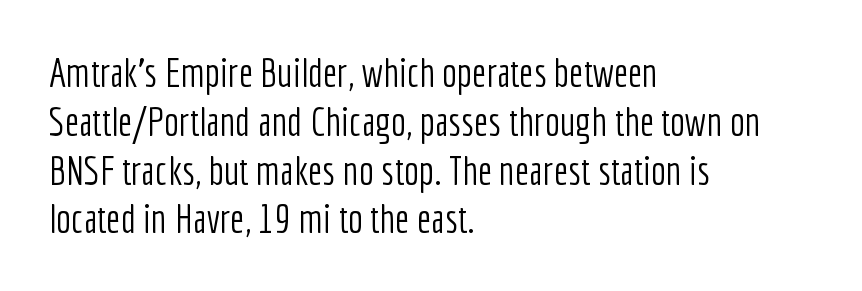
Proportional: the letters do not fall into vertical columns. The rag falls on the right side of this text block. This is the regular roman posture of the typeface. This is sans-serif lettering, the kind often seen on screens and signage. Quick note: underline off. On a weight scale, this lands at 450 or below.
